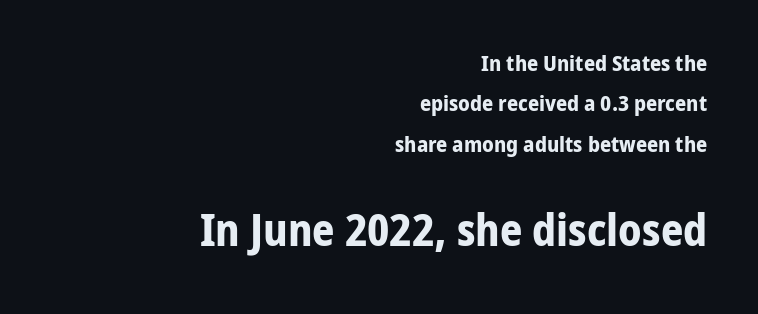
The image shows 44 px bold sans-serif type, upright; set right-aligned, line spacing 1.83x, normal letter spacing, not underlined; the second (bottom) block is 2.0x larger; low stroke contrast and a medium x-height.
